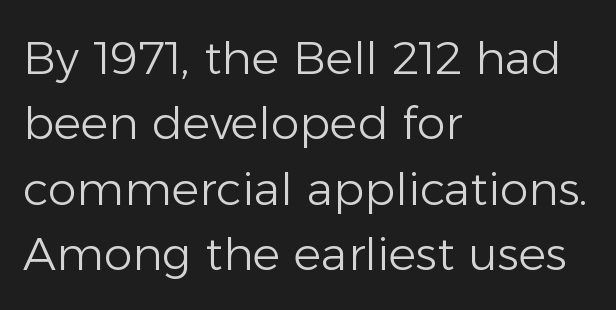
No word sits above an underline. One glance says typical: line gaps are just what's usual. Short and long lines alike share a common starting point at left. Ascenders rise straight up at ninety degrees.
